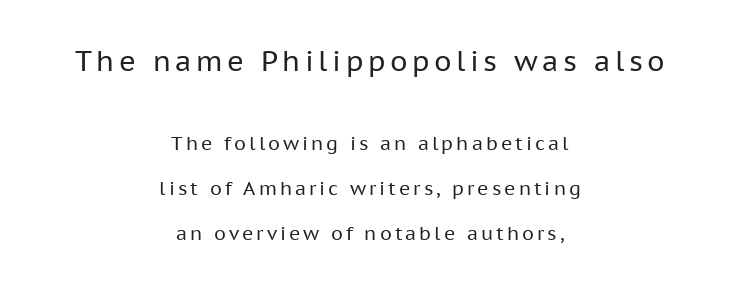
Q: Is the text bold? A: No.
Q: Is the text italic (slanted)? A: No, it is upright.
Q: Is the typeface a serif or a sans-serif typeface? A: Sans-serif.
Q: Is the text underlined? A: No.
Q: How is the paragraph aligned? A: Centered.
Q: Is the spacing between lines tight, normal or loose? A: Loose.
Q: Which block of text is set in a larger size, the first (top) or the second (bottom)? A: The first (top) one.
Q: Width (condensed, normal, or wide)? A: Normal.
Q: Stroke contrast? A: Low.
Q: x-height? A: Medium.
Q: Monospaced? A: No.
